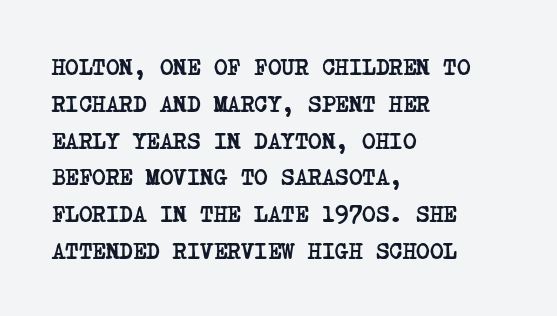
{"bold": "yes", "underline": "no", "align": "left", "line_spacing": "normal", "line_spacing_ratio": 1.6, "letter_spacing": "normal", "letter_spacing_em": 0.0, "glyph_px": 23}
